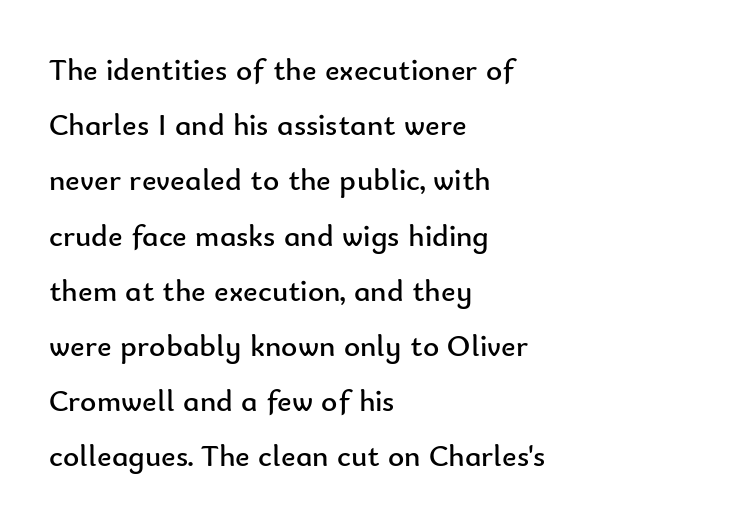
{"serif": "no", "italic": "no", "bold": "no", "weight": "regular", "width": "normal", "stroke_contrast": "low", "x_height": "small", "monospaced": "no", "underline": "no", "align": "left", "line_spacing_ratio": 1.78, "letter_spacing": "normal", "letter_spacing_em": 0.0, "glyph_px": 31}
